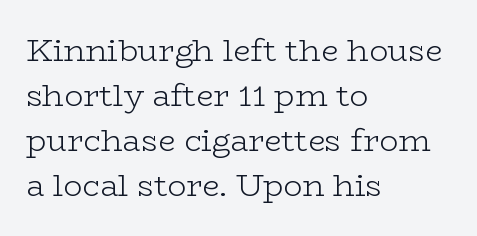
{"serif": "yes", "italic": "no", "bold": "no", "weight": "light", "width": "wide", "stroke_contrast": "low", "x_height": "medium", "monospaced": "no", "underline": "no", "align": "left", "line_spacing": "normal", "line_spacing_ratio": 1.45, "letter_spacing": "normal", "letter_spacing_em": 0.0, "glyph_px": 31}
